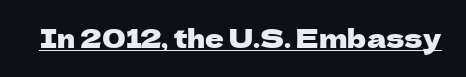
{"italic": "no", "underline": "yes", "letter_spacing": "normal", "letter_spacing_em": 0.0, "glyph_px": 26}
